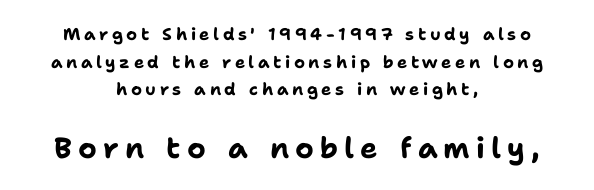
The image shows 29 px bold sans-serif type, upright; set centered, normal line spacing (1.62x), unusually wide letter spacing (+0.21 em), not underlined; the second (bottom) block is 1.71x larger; low stroke contrast and a medium x-height.
